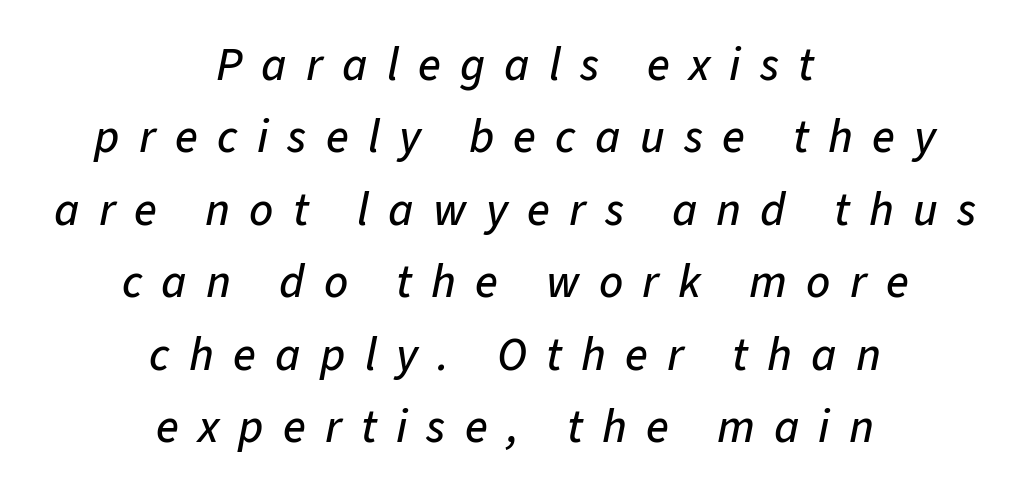
Q: Is the text italic (slanted)? A: Yes, it leans right by about 11 degrees.
Q: Is the text underlined? A: No.
Q: How is the paragraph aligned? A: Centered.
Q: Is the spacing between letters normal or unusually wide? A: Unusually wide.
Q: Is the spacing between lines tight, normal or loose? A: Normal.
Q: Width (condensed, normal, or wide)? A: Normal.
Q: Stroke contrast? A: Low.
Q: x-height? A: Medium.
Q: Monospaced? A: No.
